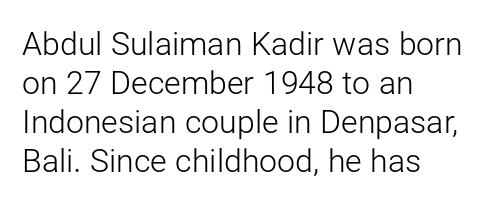
Descenders are the only things crossing below the line. Honestly, the letter spacing is just normal — you wouldn't notice it. The axis of the letterforms is exactly vertical. A light-to-regular cut is what we see here. Proportional: the letters do not fall into vertical columns.
